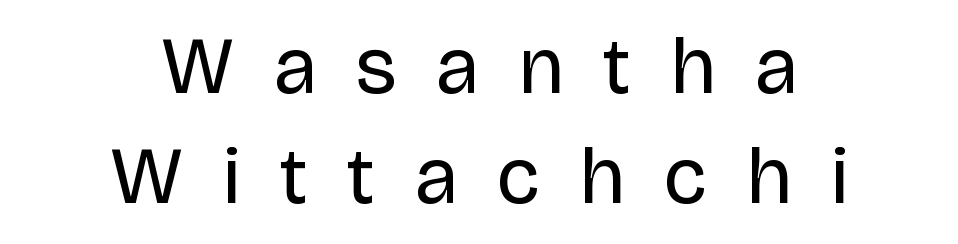
{"serif": "no", "italic": "no", "bold": "no", "weight": "regular", "width": "normal", "stroke_contrast": "low", "x_height": "large", "monospaced": "no", "underline": "no", "align": "center", "line_spacing": "normal", "line_spacing_ratio": 1.38, "letter_spacing": "wide", "letter_spacing_em": 0.5, "glyph_px": 80}
